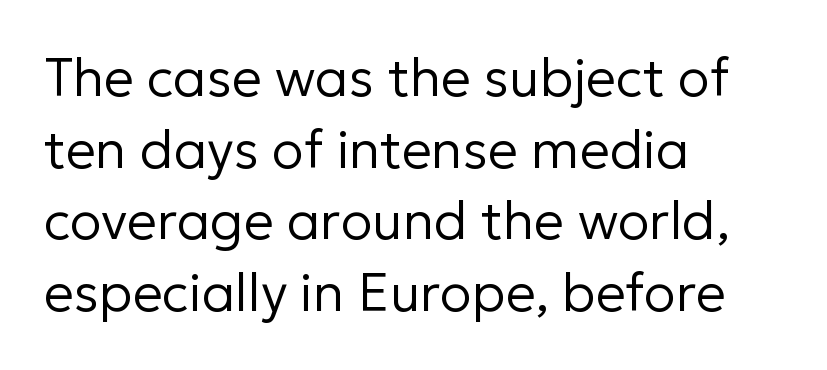
{"serif": "no", "italic": "no", "bold": "no", "weight": "regular", "width": "normal", "stroke_contrast": "low", "x_height": "medium", "monospaced": "no", "underline": "no", "align": "left", "line_spacing": "normal", "line_spacing_ratio": 1.35, "letter_spacing": "normal", "letter_spacing_em": 0.0, "glyph_px": 53}
